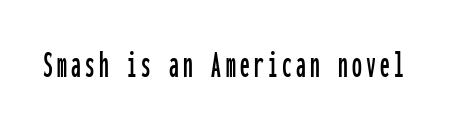
{"serif": "no", "italic": "no", "width": "condensed", "stroke_contrast": "low", "x_height": "medium", "monospaced": "yes", "underline": "no", "glyph_px": 39}
